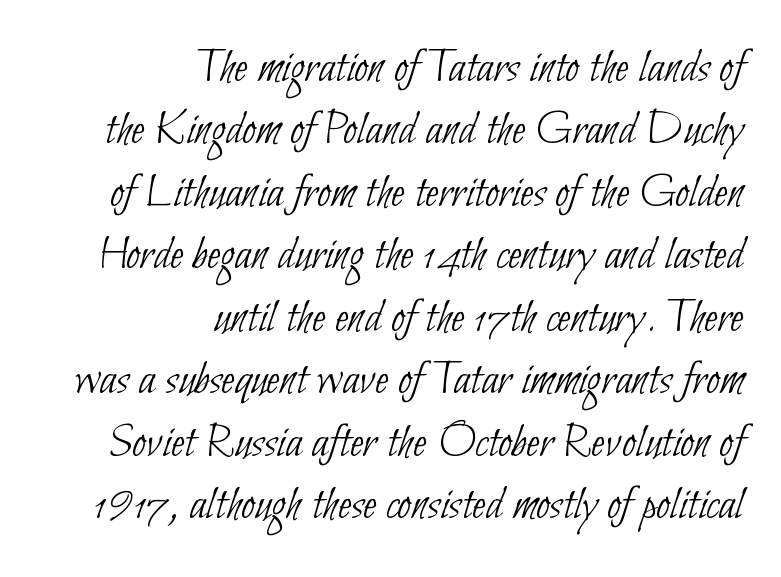
{"serif": "no", "bold": "no", "weight": "thin", "width": "condensed", "stroke_contrast": "low", "x_height": "small", "monospaced": "no", "underline": "no", "align": "right", "line_spacing": "normal", "line_spacing_ratio": 1.25, "letter_spacing": "normal", "letter_spacing_em": 0.0, "glyph_px": 50}
